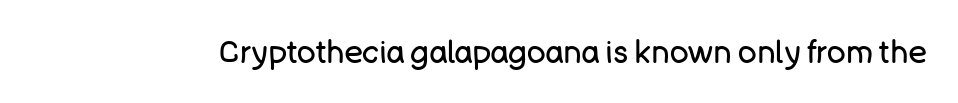
Q: Is the text bold? A: No.
Q: Is the text italic (slanted)? A: No, it is upright.
Q: Is the typeface a serif or a sans-serif typeface? A: Sans-serif.
Q: Is the text underlined? A: No.
Q: Is the spacing between letters normal or unusually wide? A: Normal.
Q: Width (condensed, normal, or wide)? A: Normal.
Q: Stroke contrast? A: Low.
Q: x-height? A: Large.
Q: Monospaced? A: No.
